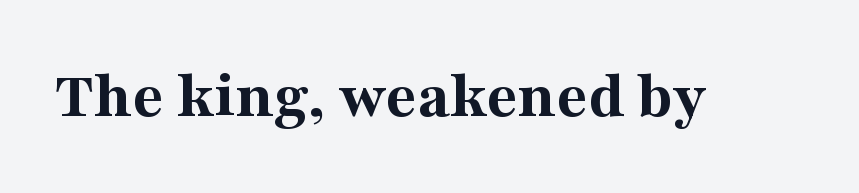
{"serif": "yes", "italic": "no", "bold": "yes", "weight": "bold", "width": "normal", "stroke_contrast": "medium", "x_height": "medium", "monospaced": "no", "underline": "no", "letter_spacing": "normal", "letter_spacing_em": 0.0, "glyph_px": 68}
